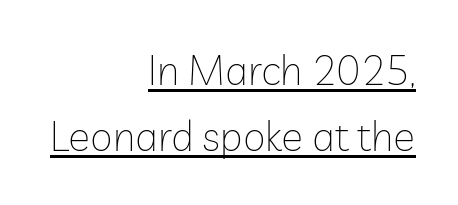
Q: Is the text bold? A: No.
Q: Is the text italic (slanted)? A: No, it is upright.
Q: Is the typeface a serif or a sans-serif typeface? A: Sans-serif.
Q: Is the text underlined? A: Yes.
Q: How is the paragraph aligned? A: Right-aligned.
Q: Is the spacing between letters normal or unusually wide? A: Normal.
Q: Is the spacing between lines tight, normal or loose? A: Normal.
Q: Width (condensed, normal, or wide)? A: Normal.
Q: Stroke contrast? A: Low.
Q: x-height? A: Medium.
Q: Monospaced? A: No.
